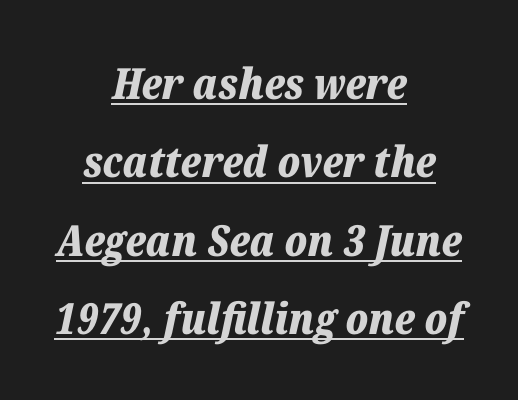
{"italic": "yes", "lean": "right", "slant_degrees": 12, "bold": "yes", "weight": "bold", "width": "normal", "stroke_contrast": "low", "x_height": "medium", "monospaced": "no", "underline": "yes", "align": "center", "line_spacing_ratio": 1.82, "letter_spacing": "normal", "letter_spacing_em": 0.0, "glyph_px": 43}
